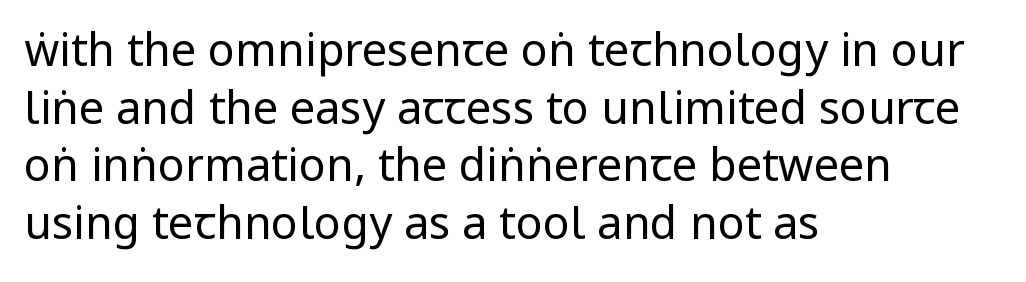
Q: Is the text bold? A: No.
Q: Is the text italic (slanted)? A: No, it is upright.
Q: Is the typeface a serif or a sans-serif typeface? A: Sans-serif.
Q: Is the text underlined? A: No.
Q: How is the paragraph aligned? A: Left-aligned.
Q: Is the spacing between letters normal or unusually wide? A: Normal.
Q: Is the spacing between lines tight, normal or loose? A: Normal.
Q: Width (condensed, normal, or wide)? A: Condensed.
Q: Stroke contrast? A: Low.
